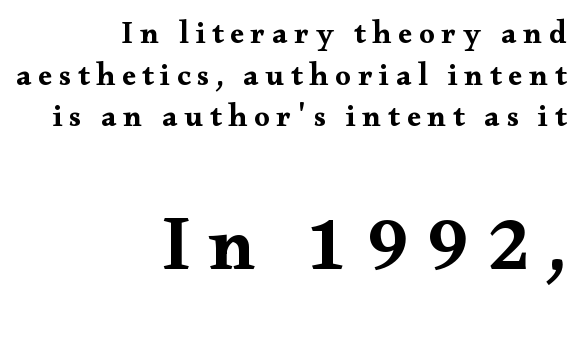
Rule under the text: the space is simply empty. Do the characters align in a grid? No, the font is proportional. The gaps between neighbouring characters are conspicuously large. Characters remain perfectly vertical along every line. Pretty heavy lettering here — definitely bold.
